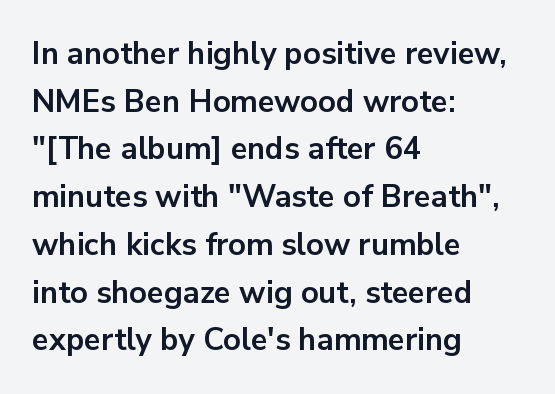
{"serif": "no", "italic": "no", "bold": "yes", "weight": "bold", "width": "normal", "stroke_contrast": "low", "x_height": "medium", "monospaced": "no", "underline": "no", "align": "left", "line_spacing": "normal", "line_spacing_ratio": 1.54, "letter_spacing": "normal", "letter_spacing_em": 0.0, "glyph_px": 31}
